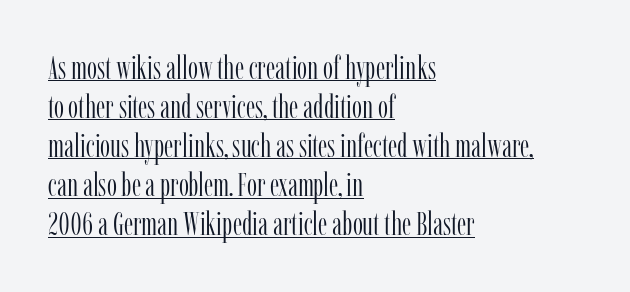
Q: Is the text bold? A: No.
Q: Is the text italic (slanted)? A: No, it is upright.
Q: Is the typeface a serif or a sans-serif typeface? A: Serif.
Q: Is the text underlined? A: Yes.
Q: How is the paragraph aligned? A: Left-aligned.
Q: Is the spacing between letters normal or unusually wide? A: Normal.
Q: Width (condensed, normal, or wide)? A: Condensed.
Q: Stroke contrast? A: Low.
Q: x-height? A: Medium.
Q: Monospaced? A: No.
